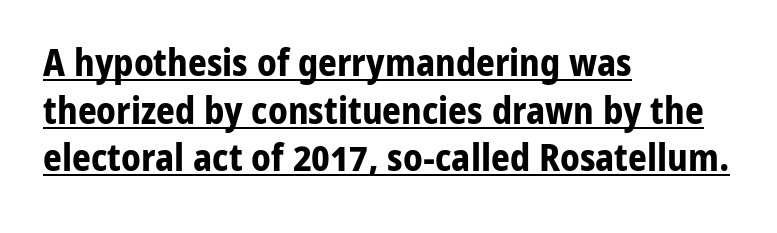
Note the varied advance widths — an 'i' is clearly narrower than an 'm'. Descenders here cross a horizontal rule under the line. The typesetting leans heavy: a genuine bold. Look at the tracking — it's just the regular setting, nothing added. Every stem runs plumb, perpendicular to the baseline.
